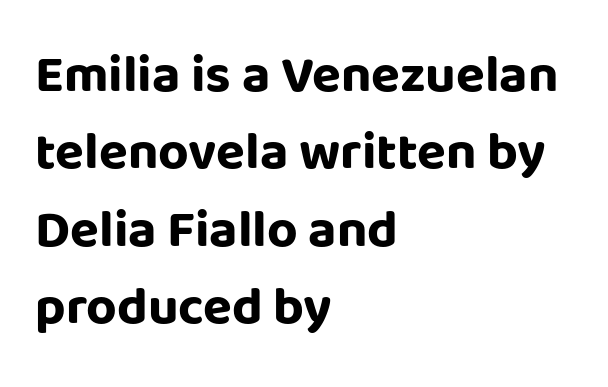
The image shows 53 px bold sans-serif type, upright; set left-aligned, normal line spacing (1.46x), normal letter spacing, not underlined; low stroke contrast and a large x-height.
